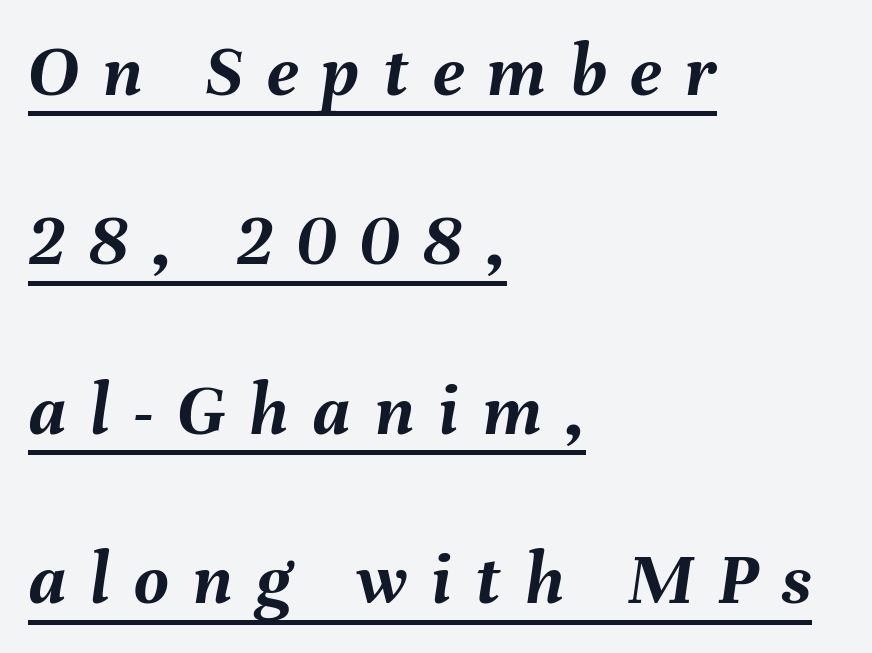
{"italic": "yes", "lean": "right", "slant_degrees": 8, "bold": "yes", "weight": "semibold", "width": "normal", "stroke_contrast": "medium", "x_height": "medium", "monospaced": "no", "underline": "yes", "align": "left", "line_spacing": "loose", "line_spacing_ratio": 2.26, "letter_spacing": "wide", "letter_spacing_em": 0.32, "glyph_px": 75}
